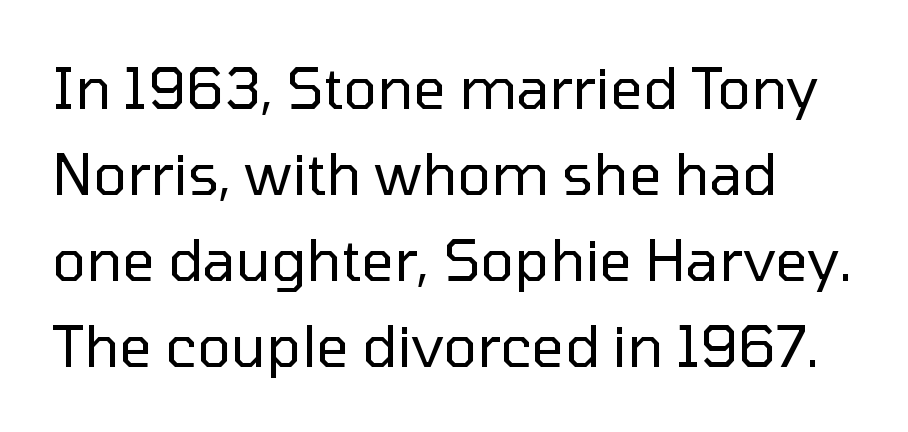
Q: Is the text bold? A: No.
Q: Is the text italic (slanted)? A: No, it is upright.
Q: Is the typeface a serif or a sans-serif typeface? A: Sans-serif.
Q: Is the text underlined? A: No.
Q: Is the spacing between letters normal or unusually wide? A: Normal.
Q: Is the spacing between lines tight, normal or loose? A: Normal.
Q: Width (condensed, normal, or wide)? A: Normal.
Q: Stroke contrast? A: Low.
Q: x-height? A: Medium.
Q: Monospaced? A: No.
